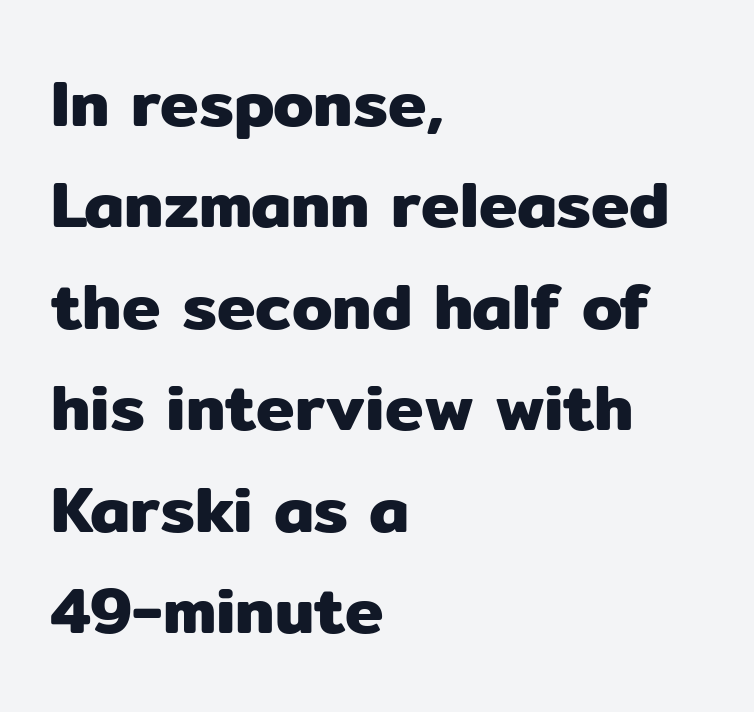
Upright lettering throughout. Quick note: interline space is typical. This rendering leaves character spacing at its baseline value. The passage shown is typeset with a sans-serif family. Underlining? Definitely not there.
